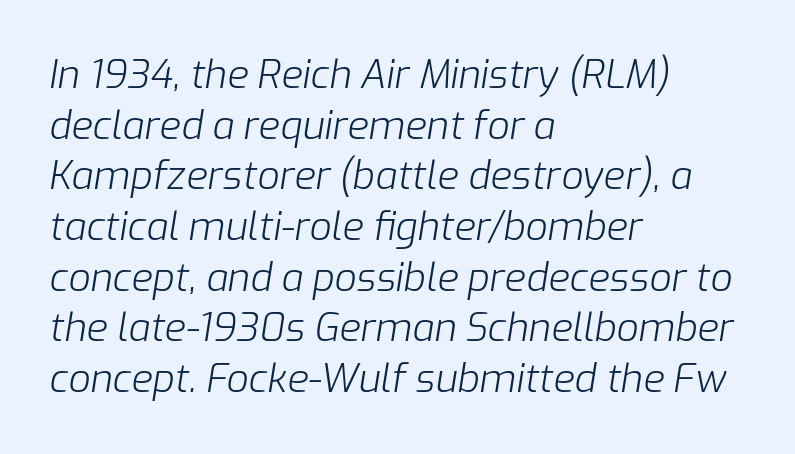
The image shows 39 px light type, italic (leaning right); set left-aligned, normal line spacing (1.3x), normal letter spacing, not underlined; low stroke contrast and a medium x-height.
